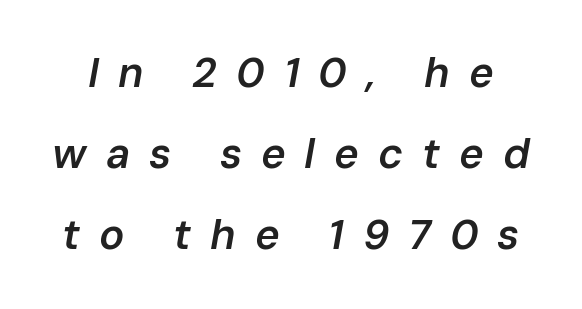
Q: Is the text bold? A: Semi-bold.
Q: Is the text italic (slanted)? A: Yes, it leans right by about 10 degrees.
Q: Is the text underlined? A: No.
Q: Is the spacing between letters normal or unusually wide? A: Unusually wide.
Q: Is the spacing between lines tight, normal or loose? A: Loose.
Q: Width (condensed, normal, or wide)? A: Normal.
Q: Stroke contrast? A: Low.
Q: x-height? A: Medium.
Q: Monospaced? A: No.
